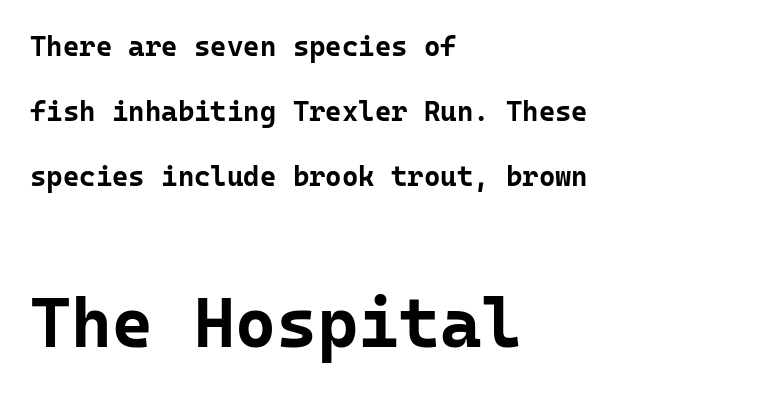
Q: Is the text bold? A: Yes.
Q: Is the text italic (slanted)? A: No, it is upright.
Q: Is the typeface a serif or a sans-serif typeface? A: Sans-serif.
Q: Is the text underlined? A: No.
Q: How is the paragraph aligned? A: Left-aligned.
Q: Is the spacing between letters normal or unusually wide? A: Normal.
Q: Is the spacing between lines tight, normal or loose? A: Loose.
Q: Which block of text is set in a larger size, the first (top) or the second (bottom)? A: The second (bottom) one.
Q: Width (condensed, normal, or wide)? A: Normal.
Q: Stroke contrast? A: Low.
Q: x-height? A: Medium.
Q: Monospaced? A: Yes.
